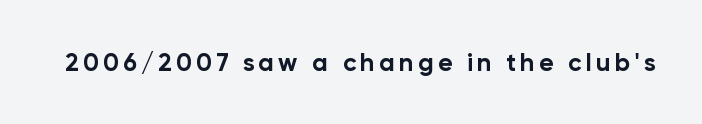
Q: Is the text bold? A: Yes.
Q: Is the text italic (slanted)? A: No, it is upright.
Q: Is the text underlined? A: No.
